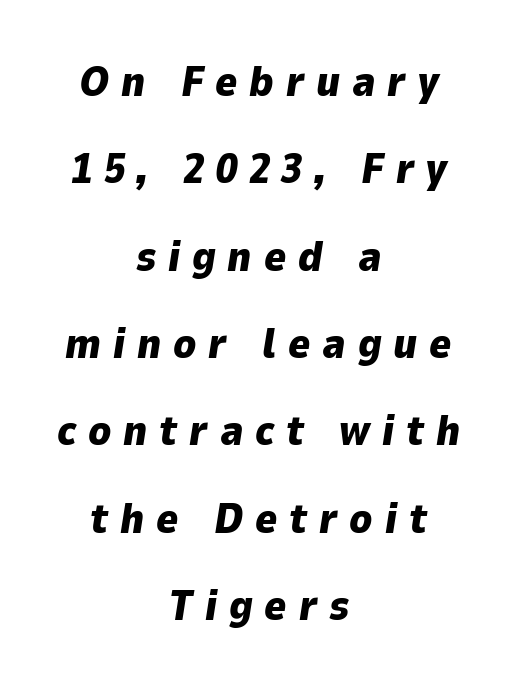
{"italic": "yes", "lean": "right", "slant_degrees": 9, "bold": "yes", "weight": "heavy", "width": "normal", "stroke_contrast": "low", "x_height": "medium", "monospaced": "no", "underline": "no", "align": "center", "line_spacing": "loose", "line_spacing_ratio": 2.08, "letter_spacing": "wide", "letter_spacing_em": 0.28, "glyph_px": 42}
